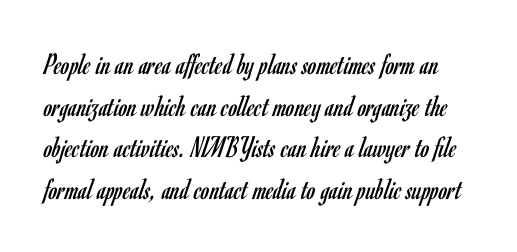
The image shows 31 px regular-weight, condensed sans-serif type; set normal line spacing (1.34x), normal letter spacing, not underlined; low stroke contrast and a small x-height.
